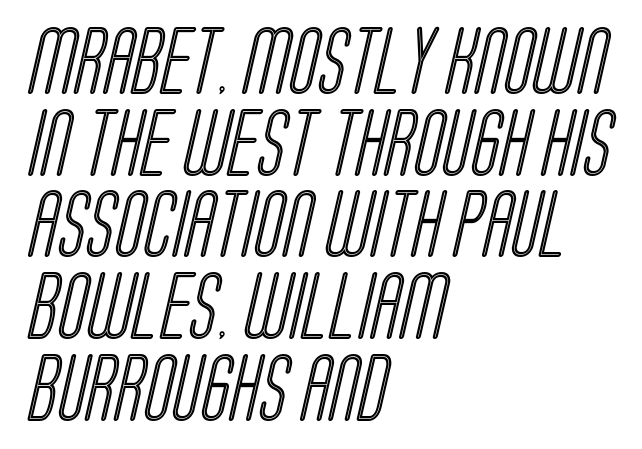
{"width": "condensed", "x_height": "large", "monospaced": "no", "underline": "no", "align": "left", "line_spacing_ratio": 1.22, "letter_spacing": "normal", "letter_spacing_em": 0.0, "glyph_px": 67}
